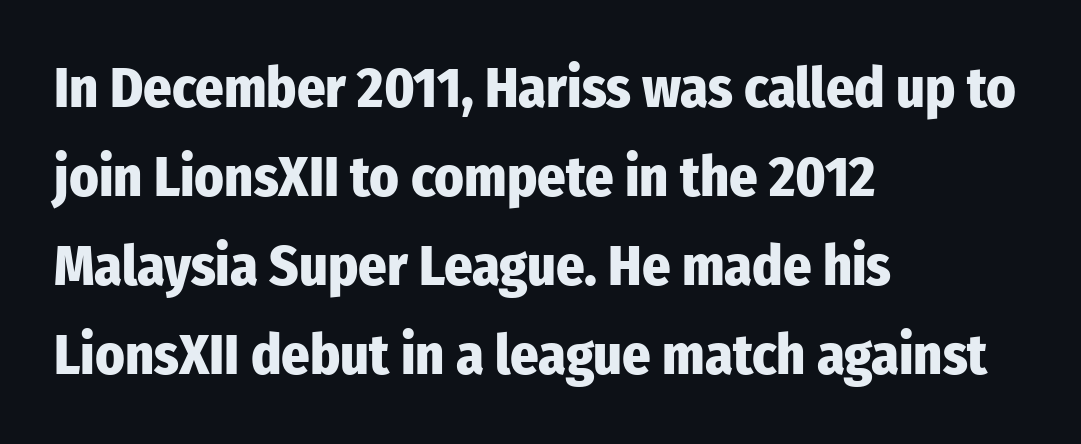
The image shows 56 px heavy, condensed sans-serif type, upright; set left-aligned, normal line spacing (1.59x), normal letter spacing, not underlined; low stroke contrast and a medium x-height.
